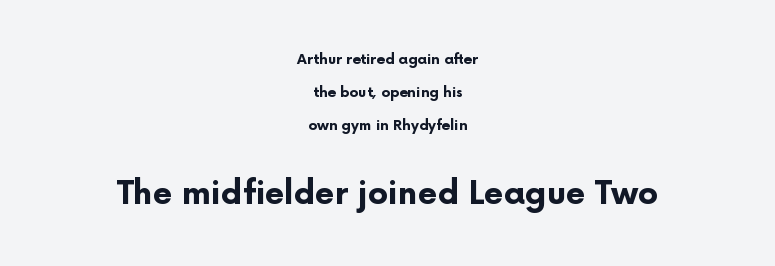
Type without underlining. These lines stand farther apart than default settings would place them. If you drew a line through each stem, it would be perfectly vertical. The line texture is even and compact thanks to regular tracking.
